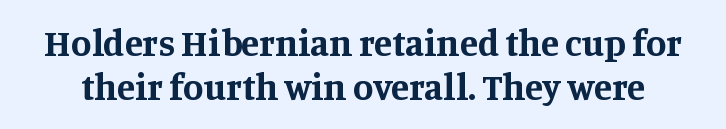
{"serif": "yes", "italic": "no", "bold": "yes", "weight": "bold", "width": "normal", "stroke_contrast": "medium", "x_height": "large", "monospaced": "no", "underline": "no", "line_spacing_ratio": 1.19, "letter_spacing": "normal", "letter_spacing_em": 0.0, "glyph_px": 37}
